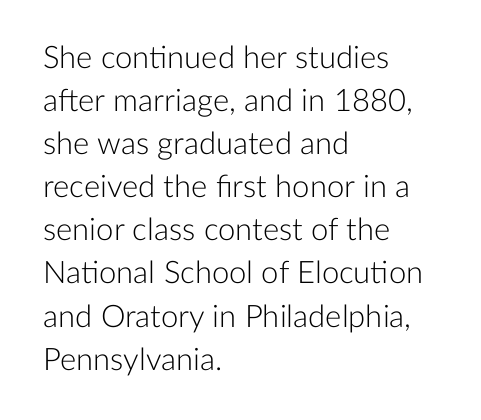
The passage is arranged the way most books set body copy — flush left. The typography opts for an upright posture over an oblique one. The letters look calm and open, with moderate or lighter stems. The specimen omits any rule beneath the text block's lines. These lines are composed in type without serifs. How are the letters spaced? Ordinarily, with no added tracking.
